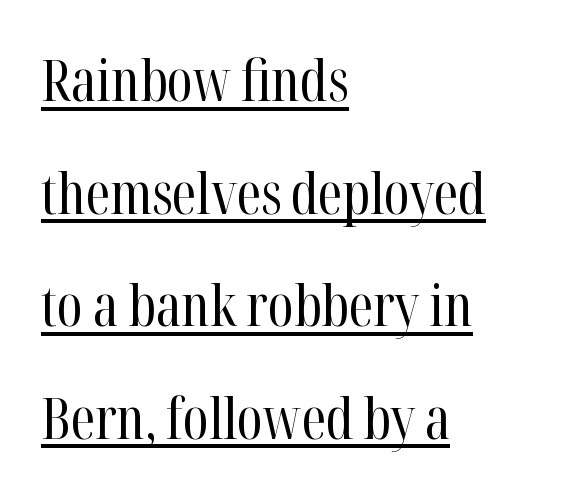
Line starts are locked; line ends wander. No italicization has been applied; the sample stays upright. The typesetting does not lean heavy: it is not bold. Notice the wide empty band between every row — that's loose leading. Do the characters align in a grid? No, the font is proportional. A baseline rule has been typeset under these characters.
